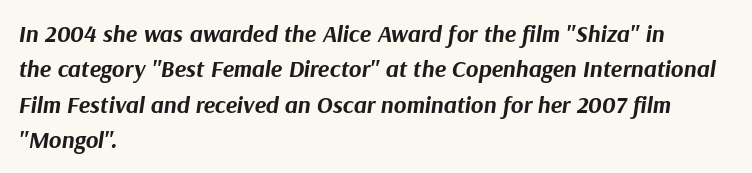
Tracking here is standard; glyphs follow each other at the usual distance. These words are printed bold, with thick strokes throughout. Descenders hang freely into open space. Looking at the ascenders, they clearly lean. Casual observation: everything's shoved over to the left. Horizontal bands of white between lines are of average thickness.
